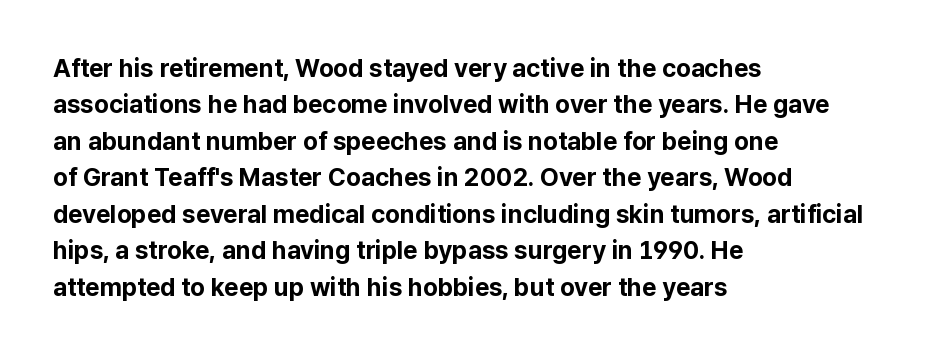
Q: Is the text bold? A: Yes.
Q: Is the text italic (slanted)? A: No, it is upright.
Q: Is the text underlined? A: No.
Q: How is the paragraph aligned? A: Left-aligned.
Q: Is the spacing between letters normal or unusually wide? A: Normal.
Q: Is the spacing between lines tight, normal or loose? A: Normal.
